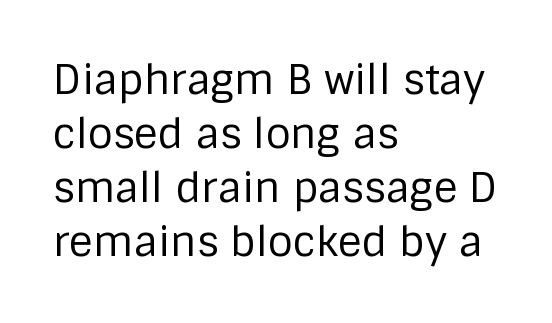
The designer left line spacing at the default. In terms of letterform style, serifs are entirely absent. Do the characters align in a grid? No, the font is proportional. Upright lettering throughout. Observe the ordinary spacing: letters are neighbours, not strangers. The letters look calm and open, with moderate or lighter stems.
